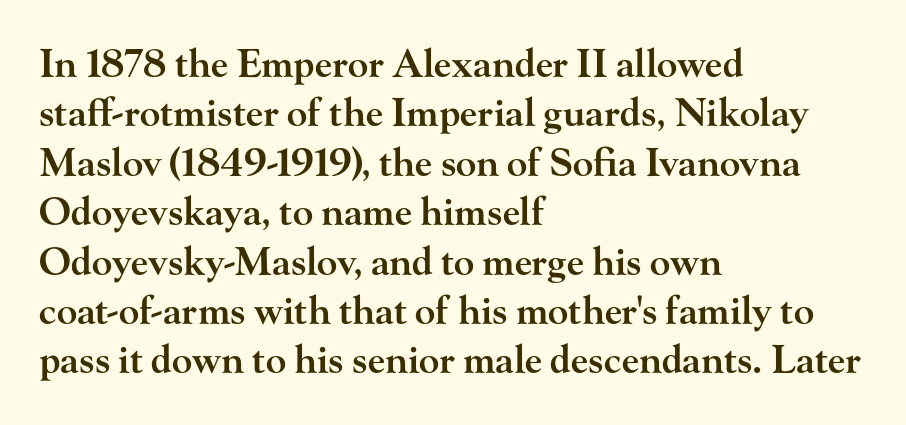
The typeface chosen for these lines features serifs. The specimen omits any rule beneath the text block's lines. The gaps between neighbouring characters are ordinary and unremarkable. The line-height multiplier appears to be the usual default. These lines were composed using upright roman letters.
